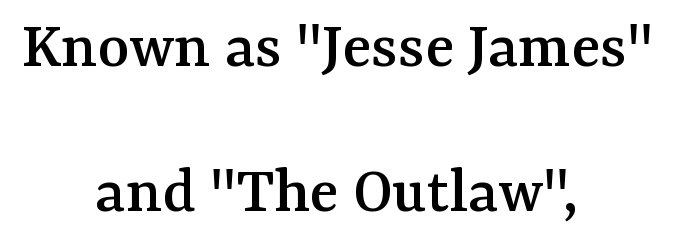
The image shows 68 px serif type, upright; set centered, loose line spacing (2.13x), normal letter spacing, not underlined; medium stroke contrast and a medium x-height.
